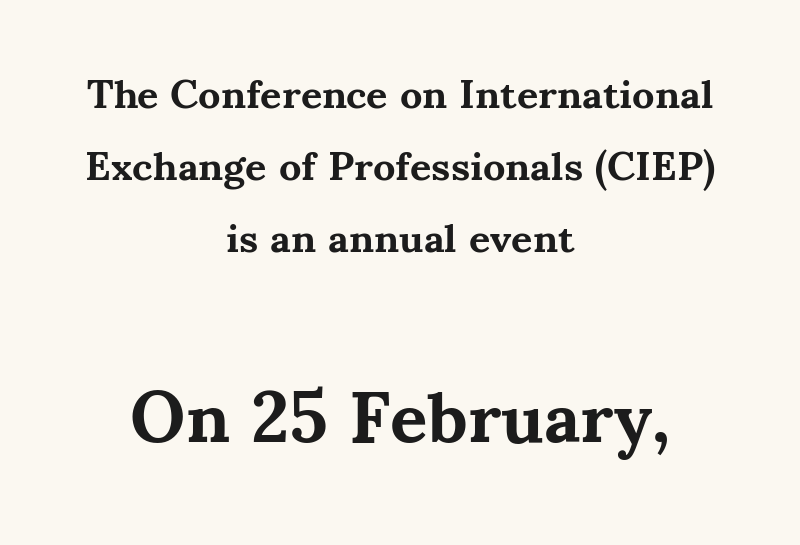
Q: Is the text bold? A: Yes.
Q: Is the text italic (slanted)? A: No, it is upright.
Q: Is the typeface a serif or a sans-serif typeface? A: Serif.
Q: Is the text underlined? A: No.
Q: How is the paragraph aligned? A: Centered.
Q: Is the spacing between letters normal or unusually wide? A: Normal.
Q: Which block of text is set in a larger size, the first (top) or the second (bottom)? A: The second (bottom) one.
Q: Width (condensed, normal, or wide)? A: Normal.
Q: Stroke contrast? A: Medium.
Q: x-height? A: Small.
Q: Monospaced? A: No.
